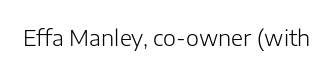
The space directly below the letters is spotless. Quick note: not italic, upright. The line texture is even and compact thanks to regular tracking. These glyphs show unthickened strokes, regular width or finer.
